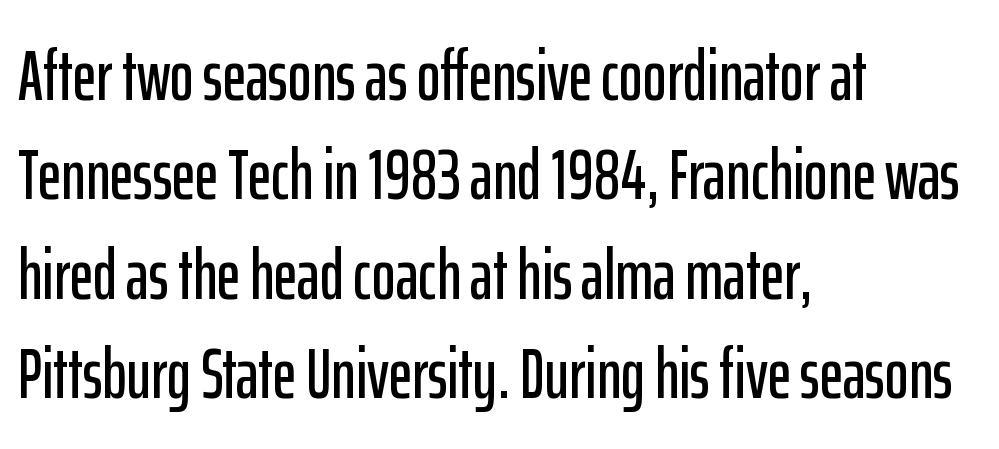
Unmarked baselines from the first word to the last. Students, note that the glyphs here touch the page at normal intervals. Think of a printed novel: that variable character pitch is what you see here. Vertical strokes here are truly vertical.
